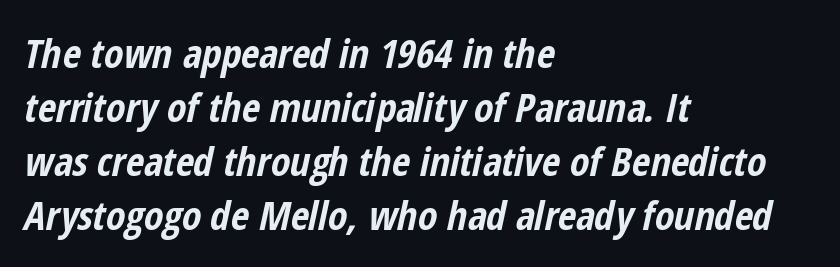
The image shows 40 px bold, condensed type, italic (leaning right); set left-aligned, normal line spacing (1.35x), normal letter spacing, not underlined; low stroke contrast and a medium x-height.
